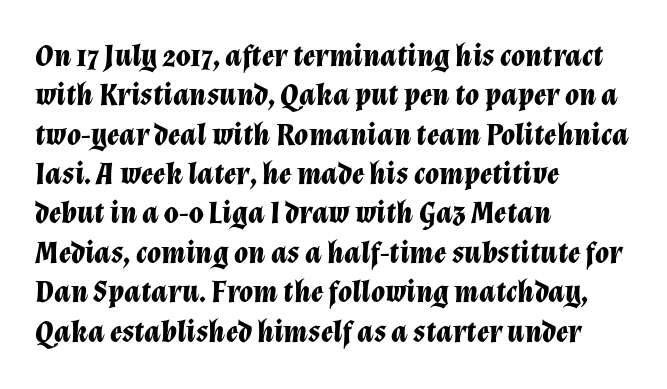
The image shows 32 px bold type, italic (leaning right); set left-aligned, line spacing 1.23x, normal letter spacing, not underlined; low stroke contrast and a medium x-height.
